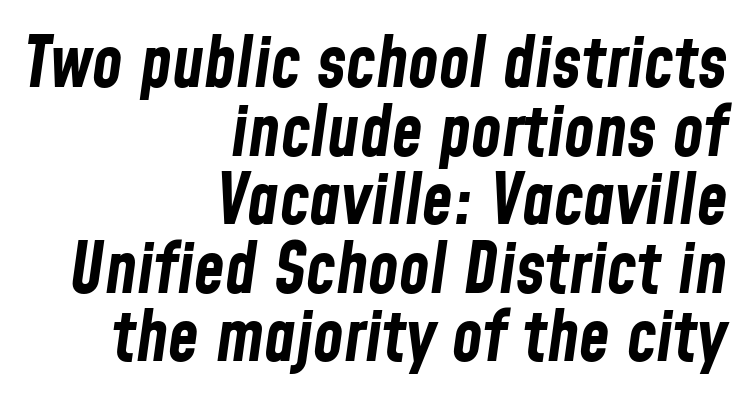
{"italic": "yes", "lean": "right", "slant_degrees": 8, "bold": "yes", "weight": "bold", "width": "condensed", "stroke_contrast": "low", "x_height": "medium", "monospaced": "no", "underline": "no", "align": "right", "line_spacing": "tight", "line_spacing_ratio": 0.98, "letter_spacing": "normal", "letter_spacing_em": 0.0, "glyph_px": 70}
